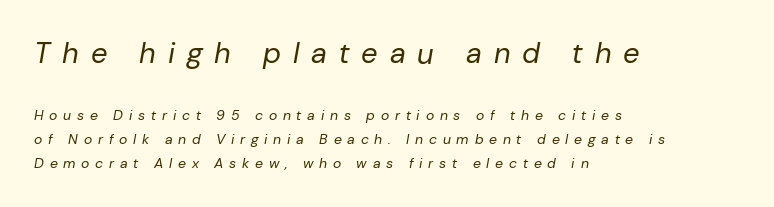
The lines in this sample share a left origin and differ only in where they stop. Between one letter and the next there's a generous, obvious gap. A typesetter would call this leading conventional body-copy spacing. The face used here is proportionally spaced, like ordinary book or web type.
